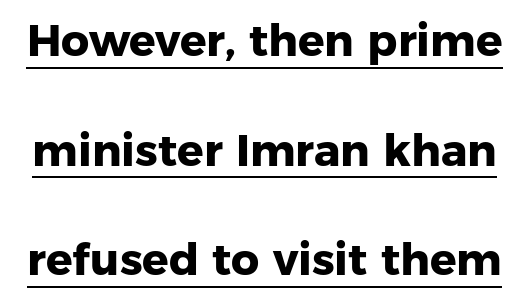
{"serif": "no", "bold": "yes", "weight": "heavy", "width": "normal", "stroke_contrast": "low", "x_height": "medium", "monospaced": "no", "underline": "yes", "line_spacing": "loose", "line_spacing_ratio": 2.49, "letter_spacing": "normal", "letter_spacing_em": 0.0, "glyph_px": 44}
